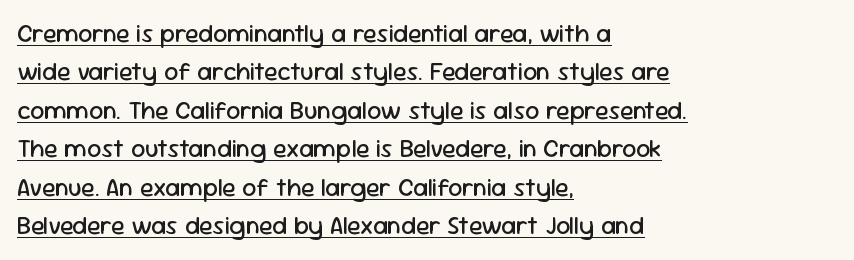
{"italic": "no", "bold": "no", "underline": "yes", "align": "left", "line_spacing": "normal", "line_spacing_ratio": 1.54, "letter_spacing": "normal", "letter_spacing_em": 0.0, "glyph_px": 25}
